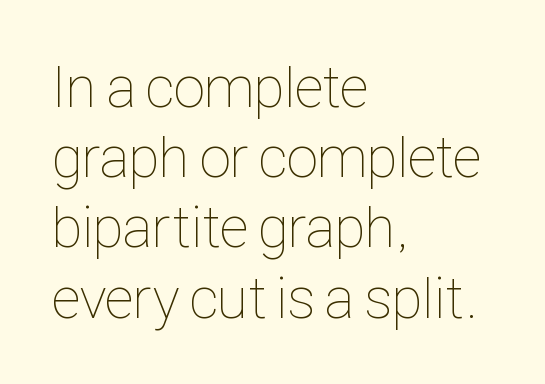
The image shows 58 px thin, condensed type, upright; set left-aligned, line spacing 1.21x, normal letter spacing, not underlined; low stroke contrast and a medium x-height.
